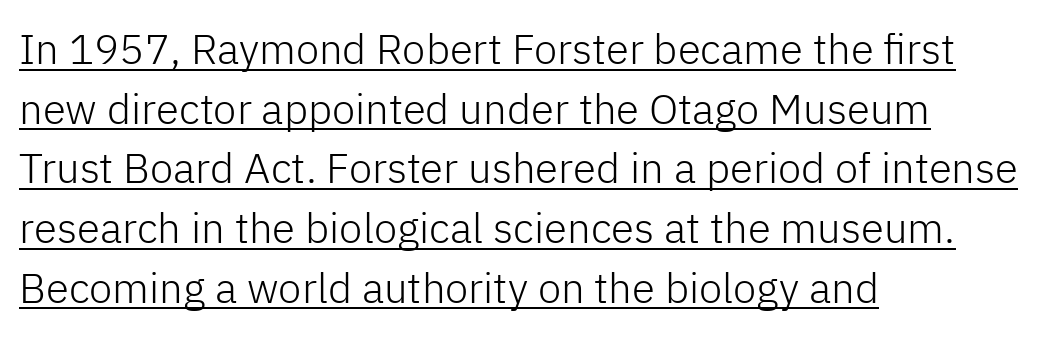
{"serif": "no", "italic": "no", "bold": "no", "weight": "light", "width": "normal", "stroke_contrast": "low", "x_height": "medium", "monospaced": "no", "underline": "yes", "align": "left", "line_spacing": "normal", "line_spacing_ratio": 1.42, "letter_spacing": "normal", "letter_spacing_em": 0.0, "glyph_px": 42}
